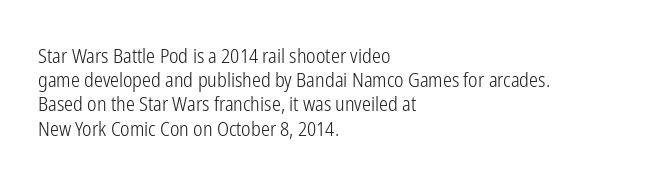
Tall strokes in this sample are plumb rather than angled. Decoration check: the copy has no underline. Words appear dense and cohesive because spacing is normal. The typesetter chose a ragged-right arrangement here.
